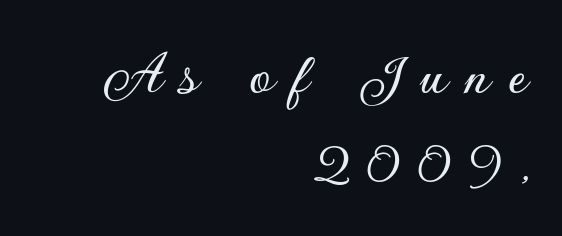
Caption: expanded tracking, letters set apart. Line spacing here is normal. Clear beneath every line of the passage. Typographically, this falls in the sans-serif category. The face used here is proportionally spaced, like ordinary book or web type.
